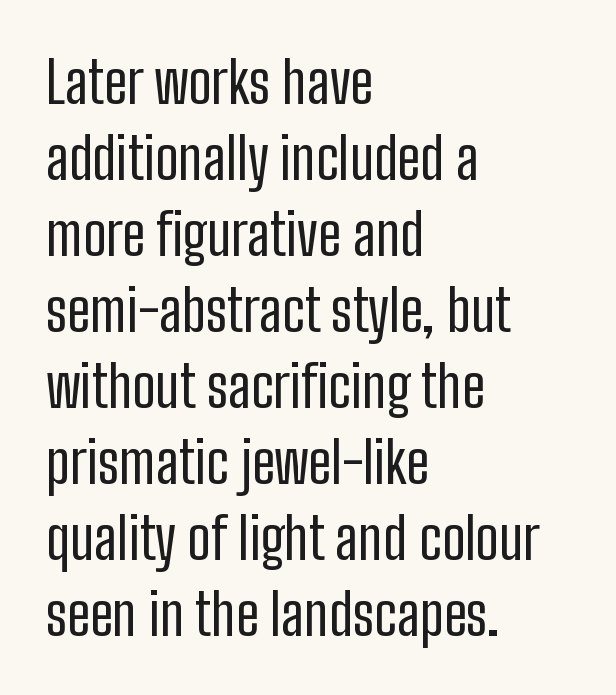
Q: Is the text bold? A: No.
Q: Is the text italic (slanted)? A: No, it is upright.
Q: Is the typeface a serif or a sans-serif typeface? A: Sans-serif.
Q: Is the text underlined? A: No.
Q: How is the paragraph aligned? A: Left-aligned.
Q: Is the spacing between letters normal or unusually wide? A: Normal.
Q: Is the spacing between lines tight, normal or loose? A: Normal.
Q: Width (condensed, normal, or wide)? A: Condensed.
Q: Stroke contrast? A: Low.
Q: x-height? A: Medium.
Q: Monospaced? A: No.
